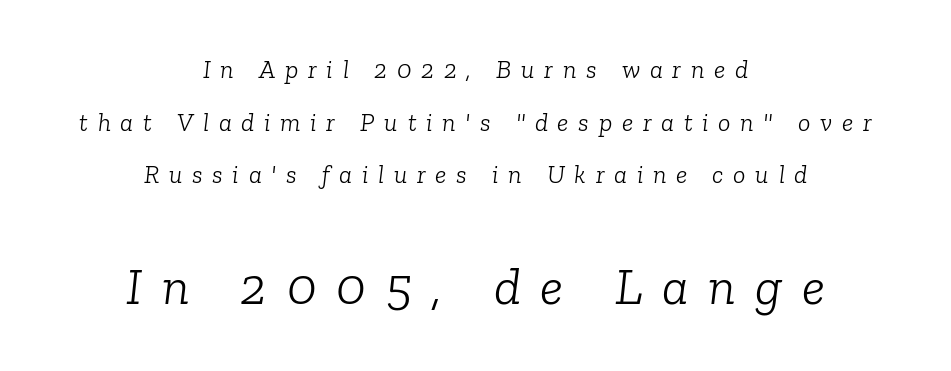
The image shows 53 px light serif type, italic (leaning right); set centered, loose line spacing (2.02x), unusually wide letter spacing (+0.37 em), not underlined; the second (bottom) block is 2.04x larger; low stroke contrast and a medium x-height.
